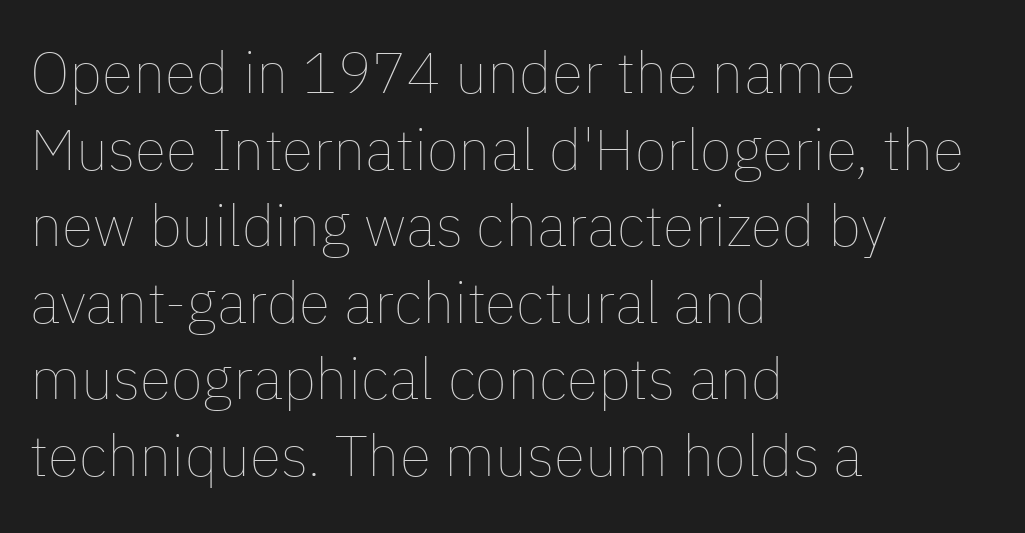
The setting favours the left margin, as ordinary paragraphs usually do. The strokes carry an ordinary text weight at most. Think of a printed novel: that variable character pitch is what you see here. Lines of text with bare space underneath. Inter-character spacing is left at the font's built-in metrics.
